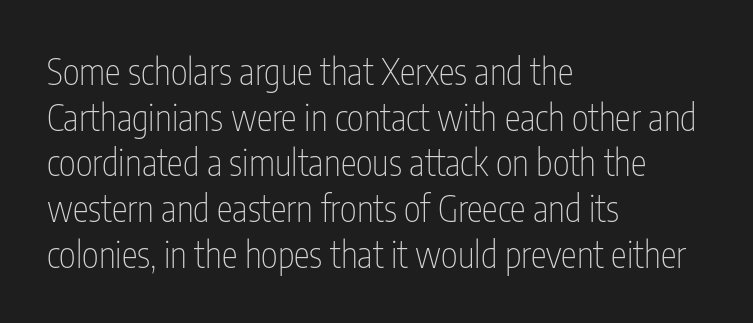
The image shows 36 px thin, condensed sans-serif type, upright; set left-aligned, normal line spacing (1.27x), normal letter spacing, not underlined; low stroke contrast and a medium x-height.
